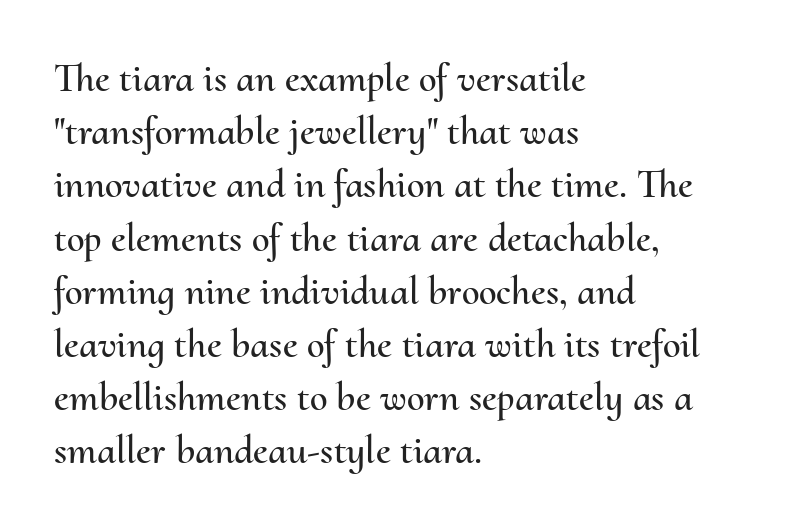
The image shows 40 px text type, upright; set left-aligned, normal line spacing (1.33x), normal letter spacing, not underlined; medium stroke contrast and a small x-height.
